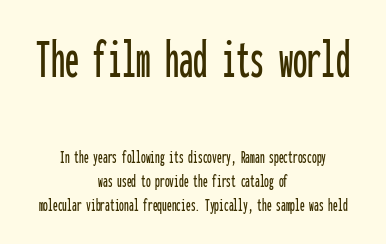
{"serif": "no", "italic": "no", "width": "condensed", "stroke_contrast": "low", "x_height": "medium", "monospaced": "yes", "underline": "no", "align": "center", "line_spacing": "normal", "line_spacing_ratio": 1.27, "letter_spacing": "normal", "letter_spacing_em": 0.0, "larger_block": "first", "size_ratio": 3.0, "glyph_px": 57}
